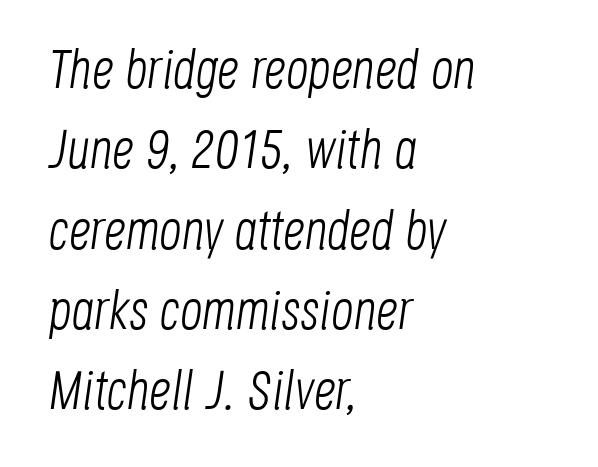
Q: Is the text bold? A: No.
Q: Is the text italic (slanted)? A: Yes, it leans right by about 8 degrees.
Q: Is the text underlined? A: No.
Q: How is the paragraph aligned? A: Left-aligned.
Q: Is the spacing between letters normal or unusually wide? A: Normal.
Q: Is the spacing between lines tight, normal or loose? A: Normal.
Q: Width (condensed, normal, or wide)? A: Condensed.
Q: Stroke contrast? A: Low.
Q: x-height? A: Large.
Q: Monospaced? A: No.
